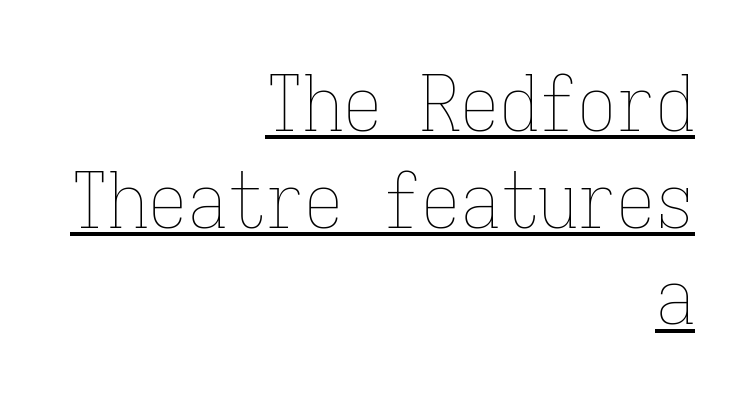
Is the letter spacing exaggerated? No — it looks like the ordinary default. Each line ends at the same right margin while the left side varies. It's the straight-up-and-down kind of type. The characters are drawn with everyday or finer stroke widths.
